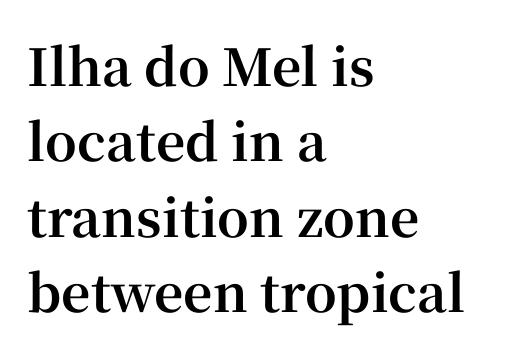
Compared with typical paragraphs, the rows here are spaced about the same. Here the designer chose a conventional face with non-uniform glyph widths. Honestly, there is no underline to notice here at all. The face used here is rendered with its standard letterfit. The typesetter chose a ragged-right arrangement here. Each letter's strokes conclude with small projecting serifs.
